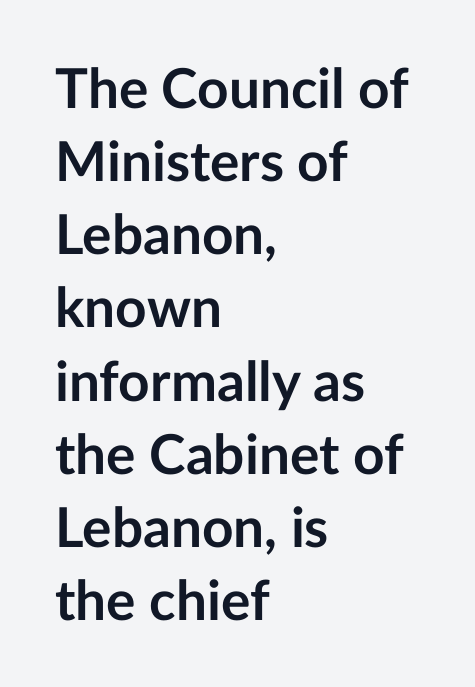
Only glyphs here, with clear space below each row. The rendering anchors every line to the left-hand side. Normally led — the rows are evenly, conventionally spaced. Thick stems and heavy bowls — unmistakably bold. Honestly, the letter spacing is just normal — you wouldn't notice it. The type sits square on the baseline with zero lean.
